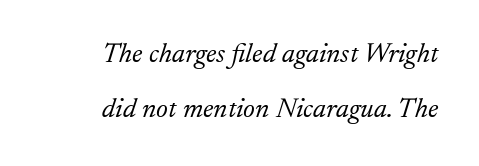
{"serif": "yes", "italic": "yes", "lean": "right", "slant_degrees": 17, "bold": "no", "weight": "light", "width": "normal", "stroke_contrast": "low", "x_height": "small", "monospaced": "no", "underline": "no", "align": "right", "line_spacing": "loose", "line_spacing_ratio": 1.95, "letter_spacing": "normal", "letter_spacing_em": 0.0, "glyph_px": 28}
